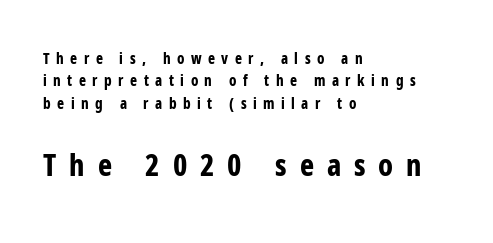
Q: Is the text bold? A: Yes.
Q: Is the text italic (slanted)? A: No, it is upright.
Q: Is the typeface a serif or a sans-serif typeface? A: Sans-serif.
Q: Is the text underlined? A: No.
Q: How is the paragraph aligned? A: Left-aligned.
Q: Is the spacing between letters normal or unusually wide? A: Unusually wide.
Q: Is the spacing between lines tight, normal or loose? A: Normal.
Q: Which block of text is set in a larger size, the first (top) or the second (bottom)? A: The second (bottom) one.
Q: Width (condensed, normal, or wide)? A: Condensed.
Q: Stroke contrast? A: Low.
Q: x-height? A: Medium.
Q: Monospaced? A: No.
